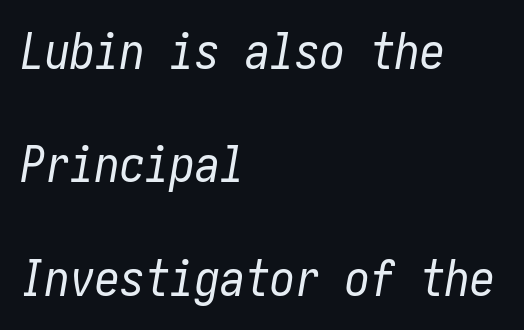
This rendering leaves character spacing at its baseline value. A student would call this left alignment; a typographer would say flush left, rag right. Compared with ordinary roman type, these characters are visibly tilted. Summary of weight: not heavy and not bold. Beneath every word, the page is bare. Each new line begins a long way beneath the previous one.
